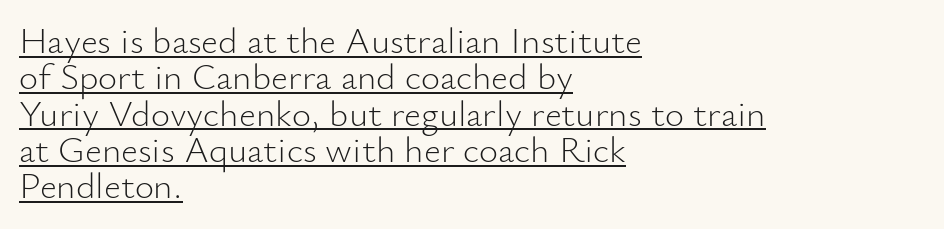
{"serif": "no", "italic": "no", "bold": "no", "weight": "light", "width": "normal", "stroke_contrast": "low", "x_height": "small", "monospaced": "no", "underline": "yes", "align": "left", "line_spacing": "tight", "line_spacing_ratio": 0.98, "letter_spacing": "normal", "letter_spacing_em": 0.0, "glyph_px": 37}
